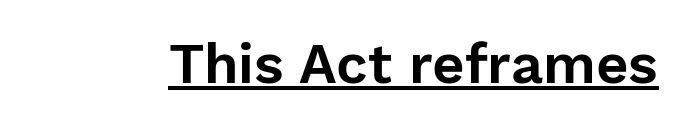
This is roman type, the default non-slanted kind. The passage shown has conventional tracking throughout. In terms of letterform style, serifs are entirely absent. You could not count columns in this text — the font is proportionally spaced. These characters rest on top of a visible drawn line.
